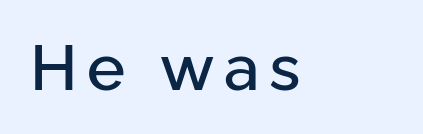
{"serif": "no", "italic": "no", "width": "normal", "stroke_contrast": "low", "x_height": "medium", "monospaced": "no", "underline": "no", "align": "left", "glyph_px": 64}
